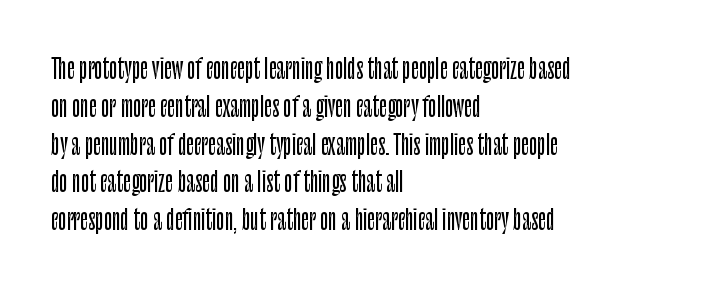
The image shows 27 px text type, upright; set left-aligned, normal line spacing (1.4x), normal letter spacing, not underlined.
